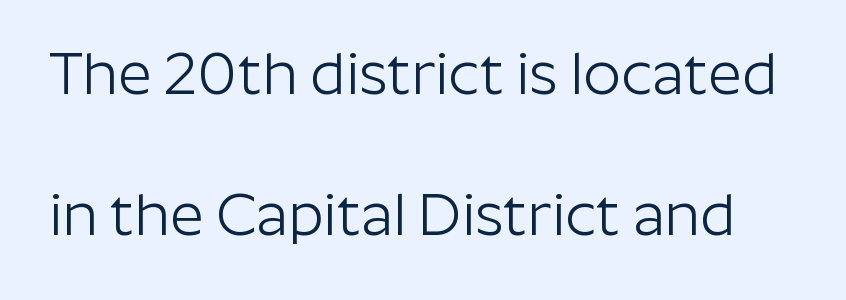
Q: Is the text bold? A: No.
Q: Is the text italic (slanted)? A: No, it is upright.
Q: Is the typeface a serif or a sans-serif typeface? A: Sans-serif.
Q: Is the text underlined? A: No.
Q: Is the spacing between letters normal or unusually wide? A: Normal.
Q: Is the spacing between lines tight, normal or loose? A: Loose.
Q: Width (condensed, normal, or wide)? A: Normal.
Q: Stroke contrast? A: Low.
Q: x-height? A: Medium.
Q: Monospaced? A: No.
